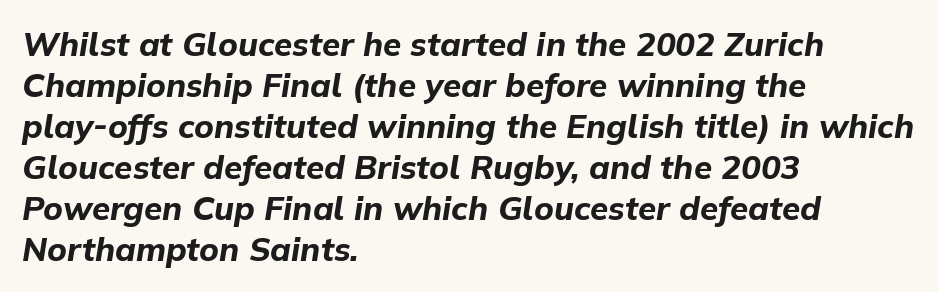
Q: Is the text bold? A: Yes.
Q: Is the text italic (slanted)? A: Yes, it leans right by about 9 degrees.
Q: Is the text underlined? A: No.
Q: How is the paragraph aligned? A: Left-aligned.
Q: Is the spacing between letters normal or unusually wide? A: Normal.
Q: Width (condensed, normal, or wide)? A: Normal.
Q: Stroke contrast? A: Low.
Q: x-height? A: Medium.
Q: Monospaced? A: No.
